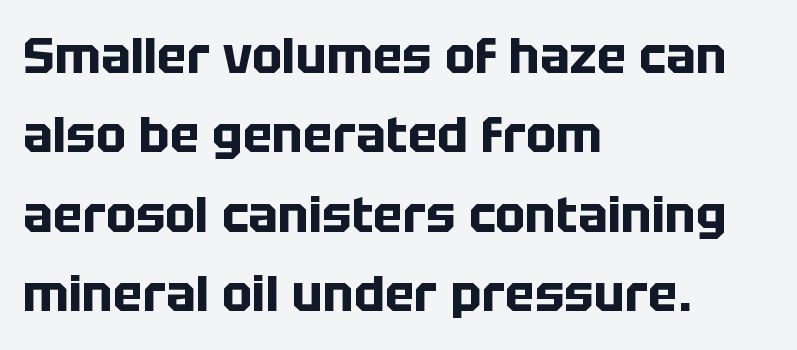
{"serif": "no", "italic": "no", "bold": "yes", "weight": "bold", "width": "normal", "stroke_contrast": "low", "x_height": "large", "monospaced": "no", "underline": "no", "align": "left", "line_spacing": "normal", "line_spacing_ratio": 1.59, "letter_spacing": "normal", "letter_spacing_em": 0.0, "glyph_px": 50}
